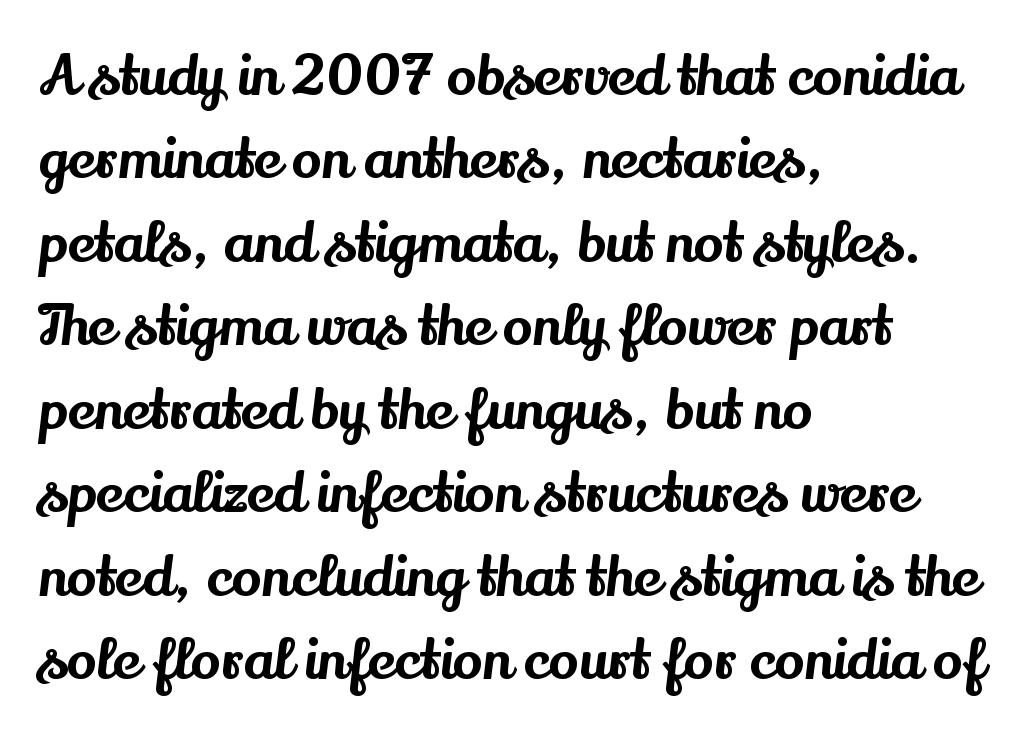
The image shows 56 px serif type; set left-aligned, normal line spacing (1.49x), normal letter spacing, not underlined; medium stroke contrast and a small x-height.
